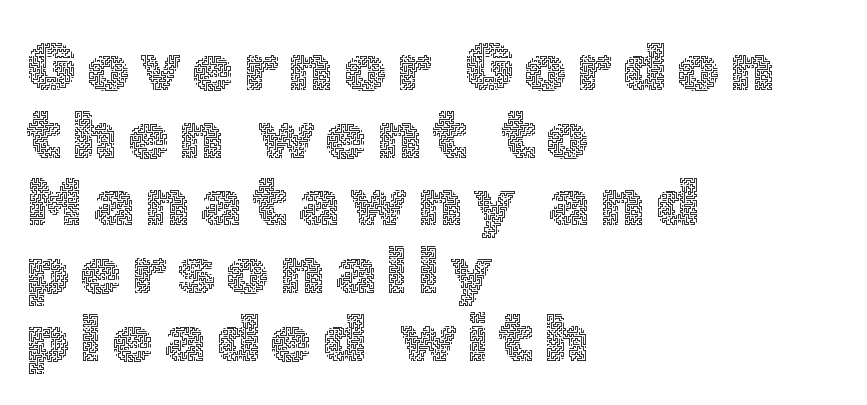
Is the block centered? No — it sits flush against the left margin. Vertical strokes here are truly vertical. Very little white space separates one row of letters from the next. Stroke mass is kept to a normal reading level or below. Nobody drew a line under any word here. Spacing verdict: proportional, widths tailored to each character.
